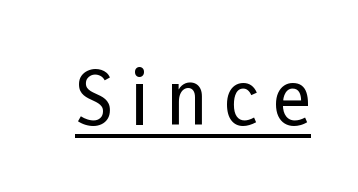
The image shows 72 px condensed sans-serif type, upright; set unusually wide letter spacing (+0.23 em), underlined; low stroke contrast and a medium x-height.
